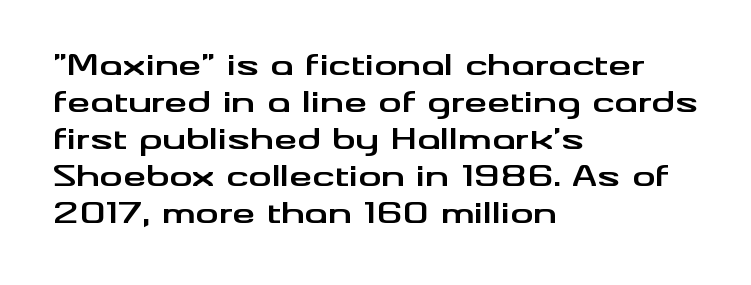
{"serif": "no", "italic": "no", "bold": "yes", "weight": "bold", "width": "wide", "stroke_contrast": "medium", "x_height": "small", "monospaced": "no", "underline": "no", "align": "left", "line_spacing": "normal", "line_spacing_ratio": 1.28, "letter_spacing": "normal", "letter_spacing_em": 0.0, "glyph_px": 29}
